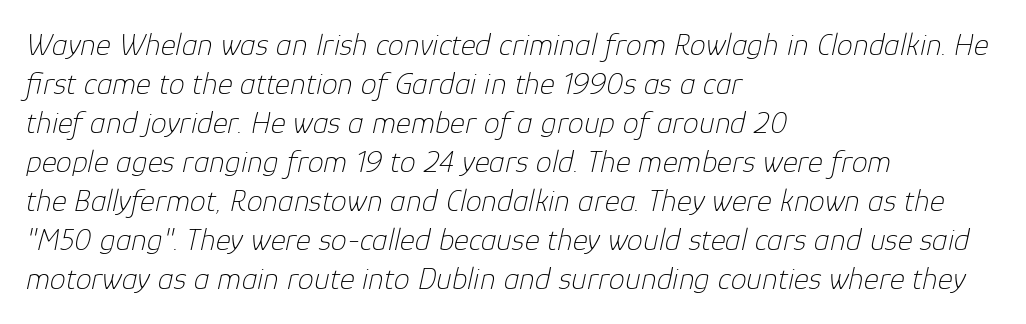
{"italic": "yes", "lean": "right", "slant_degrees": 12, "bold": "no", "weight": "thin", "width": "normal", "stroke_contrast": "low", "x_height": "medium", "monospaced": "no", "underline": "no", "align": "left", "line_spacing_ratio": 1.22, "letter_spacing": "normal", "letter_spacing_em": 0.0, "glyph_px": 32}
